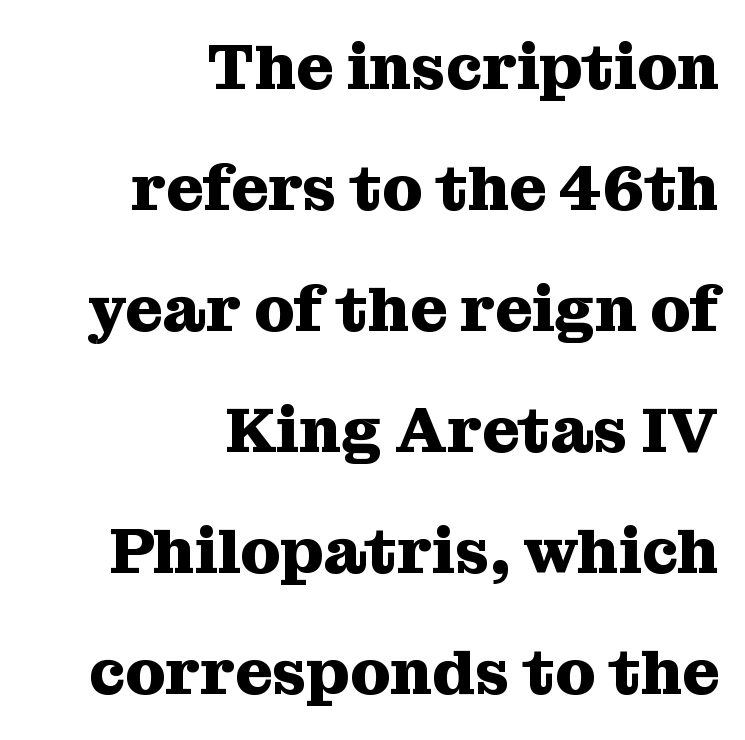
The image shows 64 px heavy serif type, upright; set right-aligned, line spacing 1.89x, normal letter spacing, not underlined; medium stroke contrast and a medium x-height.
